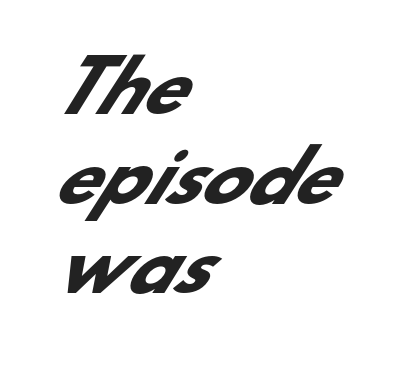
{"serif": "no", "bold": "yes", "weight": "heavy", "width": "normal", "stroke_contrast": "low", "x_height": "small", "monospaced": "no", "underline": "no", "align": "left", "line_spacing": "normal", "line_spacing_ratio": 1.3, "letter_spacing": "normal", "letter_spacing_em": 0.0, "glyph_px": 69}
